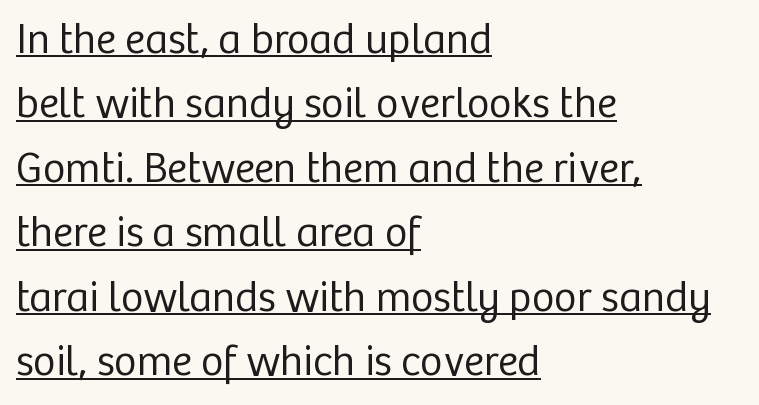
Where is the straight margin? On the left. This sample uses plain, unmodified letter spacing. This sample uses an upright cut, with every glyph sitting square on the baseline. Type style note: lacks serifs.
